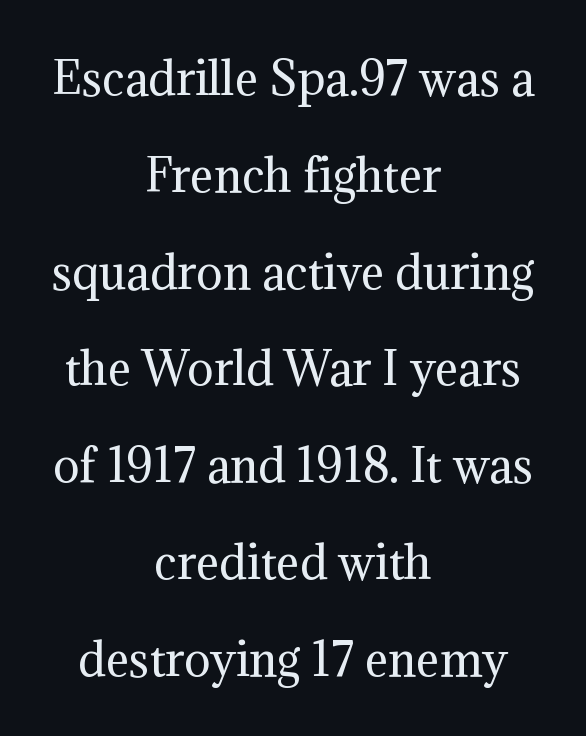
{"serif": "yes", "italic": "no", "bold": "no", "weight": "regular", "width": "normal", "stroke_contrast": "medium", "x_height": "medium", "monospaced": "no", "underline": "no", "align": "center", "line_spacing": "loose", "line_spacing_ratio": 2.2, "letter_spacing": "normal", "letter_spacing_em": 0.0, "glyph_px": 44}
